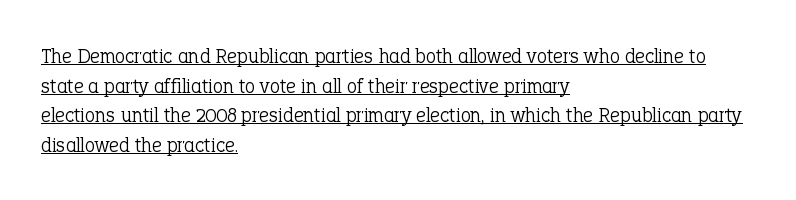
Q: Is the text bold? A: No.
Q: Is the text italic (slanted)? A: No, it is upright.
Q: Is the text underlined? A: Yes.
Q: How is the paragraph aligned? A: Left-aligned.
Q: Is the spacing between letters normal or unusually wide? A: Normal.
Q: Is the spacing between lines tight, normal or loose? A: Normal.
